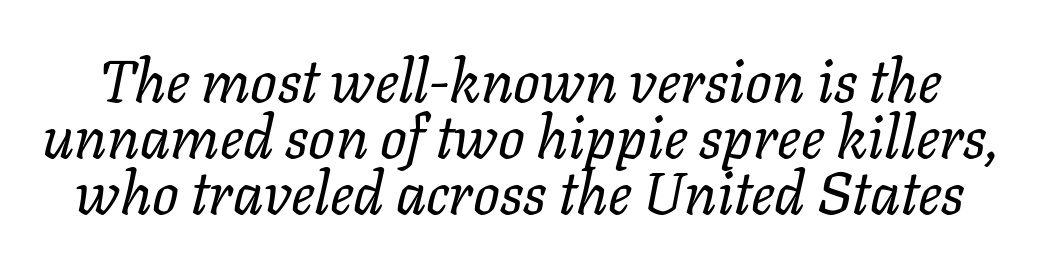
Q: Is the text bold? A: No.
Q: Is the text italic (slanted)? A: Yes, it leans right by about 11 degrees.
Q: Is the text underlined? A: No.
Q: Is the spacing between letters normal or unusually wide? A: Normal.
Q: Is the spacing between lines tight, normal or loose? A: Tight.
Q: Width (condensed, normal, or wide)? A: Normal.
Q: Stroke contrast? A: Low.
Q: x-height? A: Medium.
Q: Monospaced? A: No.
